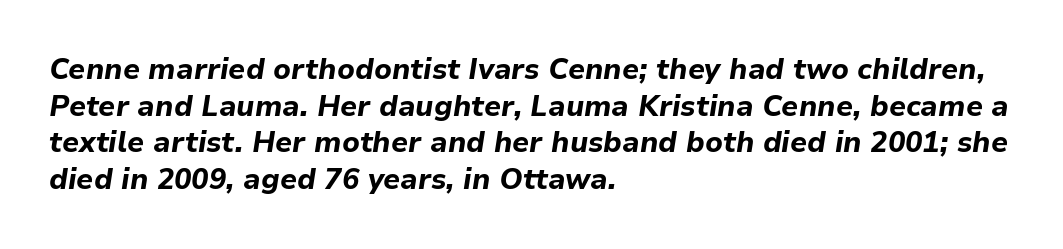
Default kerning and tracking; the words read as compact shapes. The paragraph has a hard left edge and a soft right edge. Slant detected: the letters are inclined. Check under the words: just untouched page.
